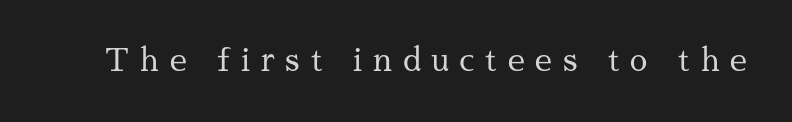
Stem width sits at or under what a default text font uses. This rendering widens character spacing well past its baseline value. Has an underline been added? It has not. This is serif lettering, the kind often seen in printed books. It's the straight-up-and-down kind of type. Character widths vary here, with narrow letters taking less room than wide ones.
